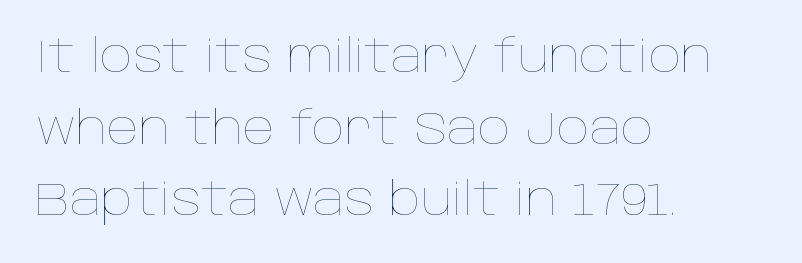
Q: Is the text bold? A: No.
Q: Is the text italic (slanted)? A: No, it is upright.
Q: Is the text underlined? A: No.
Q: How is the paragraph aligned? A: Left-aligned.
Q: Is the spacing between letters normal or unusually wide? A: Normal.
Q: Is the spacing between lines tight, normal or loose? A: Normal.
Q: Width (condensed, normal, or wide)? A: Normal.
Q: Stroke contrast? A: Low.
Q: x-height? A: Large.
Q: Monospaced? A: No.
